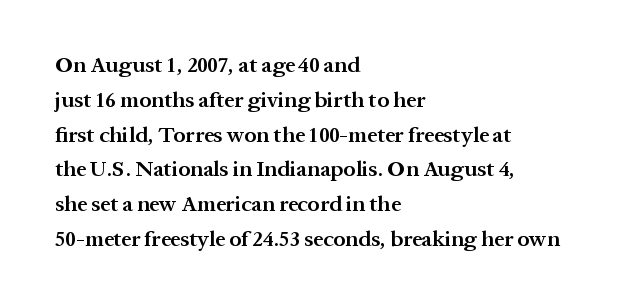
The image shows 22 px text type, upright; set left-aligned, normal line spacing (1.58x), normal letter spacing, not underlined.
